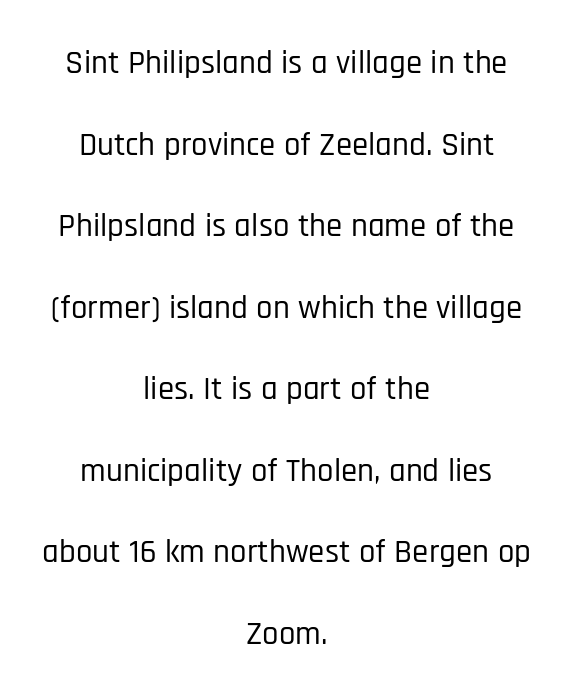
The image shows 33 px condensed sans-serif type, upright; set centered, loose line spacing (2.47x), normal letter spacing, not underlined; low stroke contrast and a large x-height.
